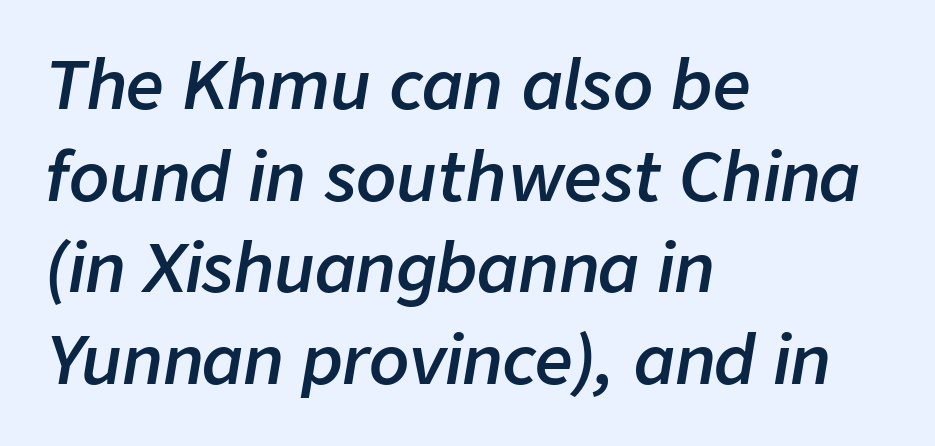
The image shows 66 px semibold type, italic (leaning right); set left-aligned, normal line spacing (1.39x), normal letter spacing, not underlined; low stroke contrast and a medium x-height.
